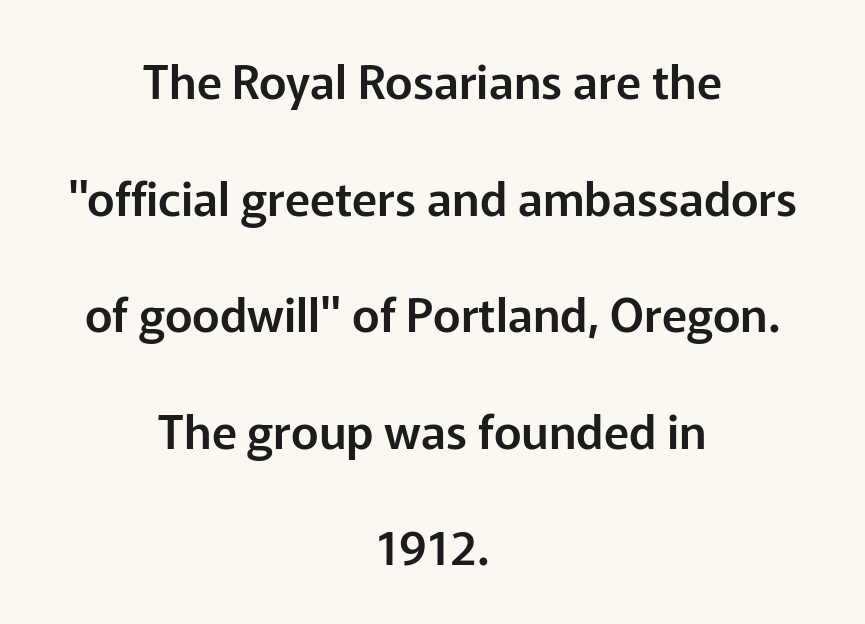
{"serif": "no", "italic": "no", "width": "normal", "stroke_contrast": "low", "x_height": "medium", "monospaced": "no", "underline": "no", "align": "center", "line_spacing": "loose", "line_spacing_ratio": 2.48, "letter_spacing": "normal", "letter_spacing_em": 0.0, "glyph_px": 47}
